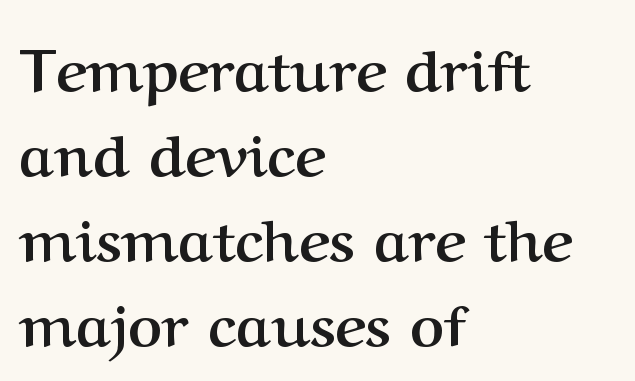
{"serif": "yes", "italic": "no", "bold": "yes", "weight": "semibold", "width": "normal", "stroke_contrast": "medium", "x_height": "medium", "monospaced": "no", "underline": "no", "align": "left", "line_spacing": "normal", "line_spacing_ratio": 1.44, "letter_spacing": "normal", "letter_spacing_em": 0.0, "glyph_px": 59}
